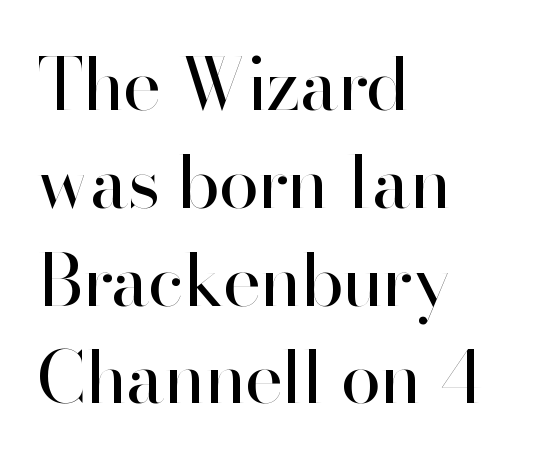
{"serif": "no", "italic": "no", "bold": "no", "weight": "regular", "width": "normal", "stroke_contrast": "high", "x_height": "small", "monospaced": "no", "underline": "no", "align": "left", "line_spacing": "normal", "line_spacing_ratio": 1.34, "letter_spacing": "normal", "letter_spacing_em": 0.0, "glyph_px": 73}
